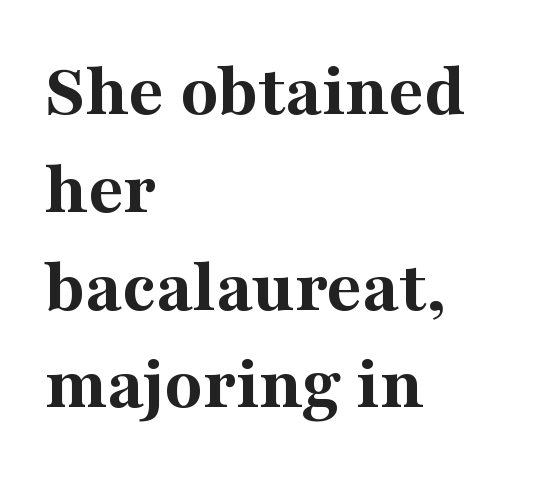
The text was rendered using a seriffed face with decorative stroke endings. Line spacing here is normal. As a designer I'd log this as weight 700, bold. Line starts are locked; line ends wander.
